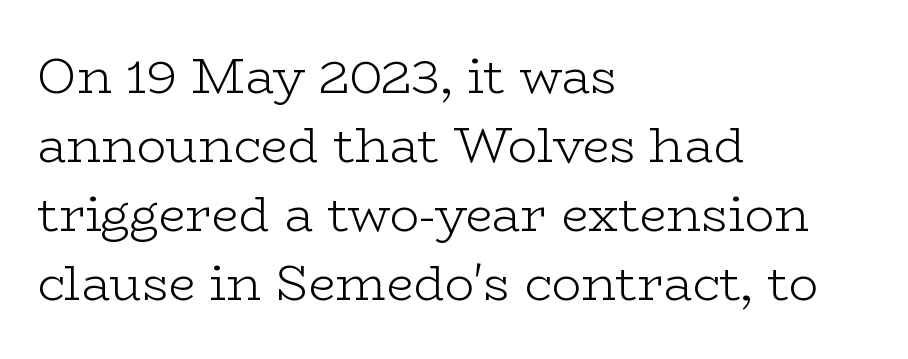
The letters sit at their default tracking, neither squeezed nor spread. This rendering features lettering with no underline. Compared with typical paragraphs, the rows here are spaced about the same. Summary of weight: not heavy and not bold. These lines are rendered in a variable-pitch font.
